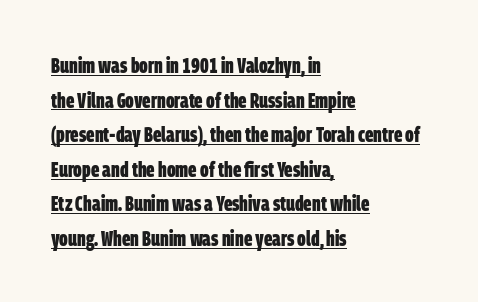
Q: Is the text bold? A: Yes.
Q: Is the text underlined? A: Yes.
Q: How is the paragraph aligned? A: Left-aligned.
Q: Is the spacing between letters normal or unusually wide? A: Normal.
Q: Is the spacing between lines tight, normal or loose? A: Normal.
